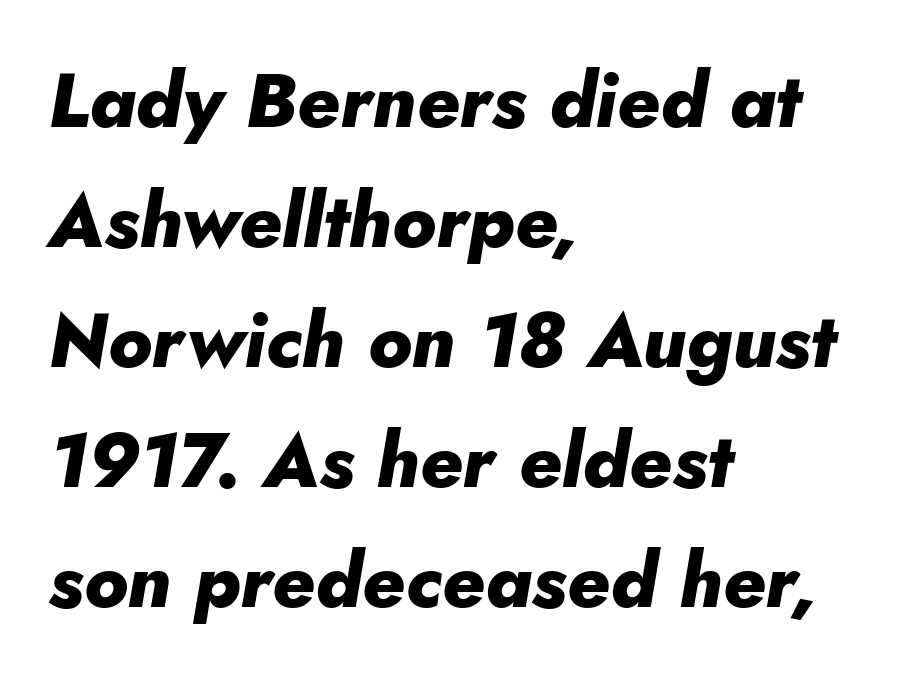
Q: Is the text bold? A: Yes.
Q: Is the text italic (slanted)? A: Yes, it leans right by about 10 degrees.
Q: Is the text underlined? A: No.
Q: How is the paragraph aligned? A: Left-aligned.
Q: Is the spacing between letters normal or unusually wide? A: Normal.
Q: Is the spacing between lines tight, normal or loose? A: Normal.
Q: Width (condensed, normal, or wide)? A: Normal.
Q: Stroke contrast? A: Low.
Q: x-height? A: Small.
Q: Monospaced? A: No.
